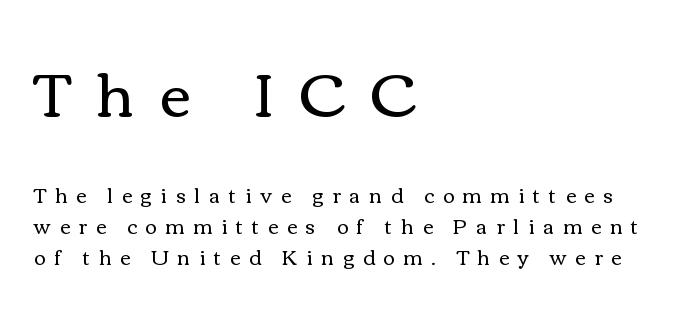
The image shows 60 px regular-weight, wide type, upright; set left-aligned, normal line spacing (1.55x), unusually wide letter spacing (+0.44 em), not underlined; the first (top) block is 3.0x larger; a medium x-height.
